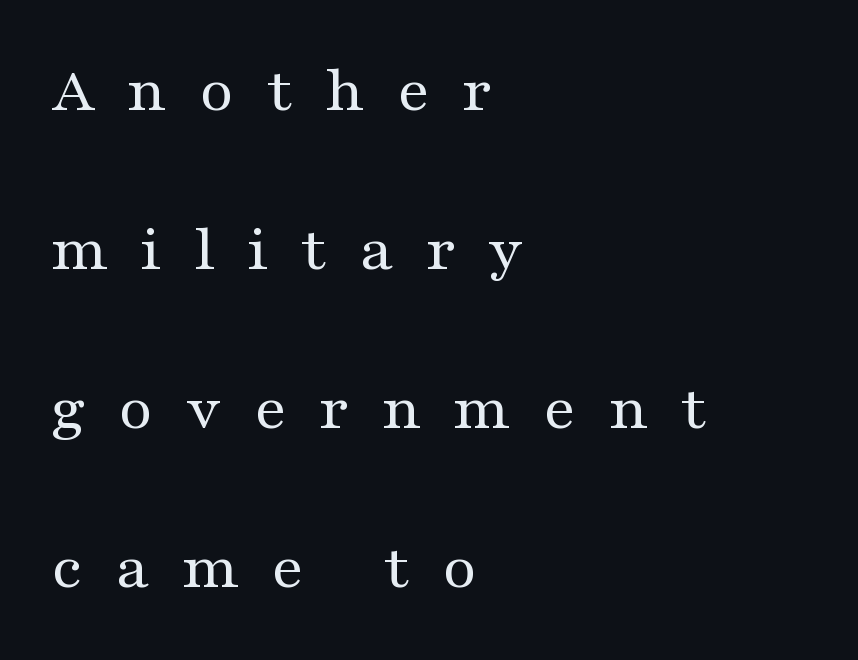
{"serif": "yes", "italic": "no", "bold": "no", "weight": "regular", "width": "wide", "stroke_contrast": "medium", "x_height": "medium", "monospaced": "no", "underline": "no", "align": "left", "line_spacing": "loose", "line_spacing_ratio": 2.41, "letter_spacing": "wide", "letter_spacing_em": 0.49, "glyph_px": 66}
